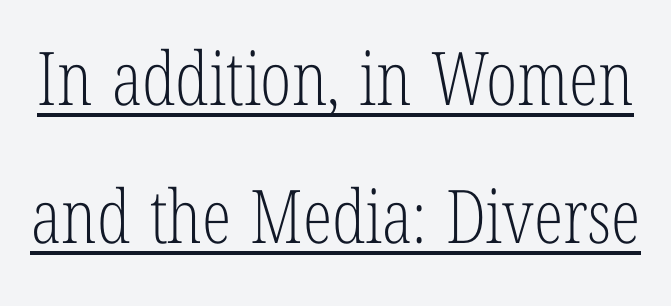
Q: Is the text bold? A: No.
Q: Is the text italic (slanted)? A: No, it is upright.
Q: Is the typeface a serif or a sans-serif typeface? A: Serif.
Q: Is the text underlined? A: Yes.
Q: Is the spacing between letters normal or unusually wide? A: Normal.
Q: Width (condensed, normal, or wide)? A: Condensed.
Q: Stroke contrast? A: Low.
Q: x-height? A: Medium.
Q: Monospaced? A: No.
